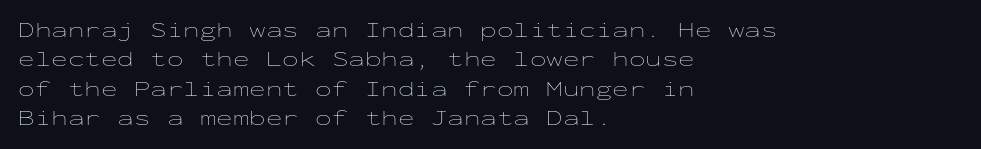
The image shows 22 px text type, upright; set left-aligned, normal line spacing (1.34x), normal letter spacing, not underlined.
